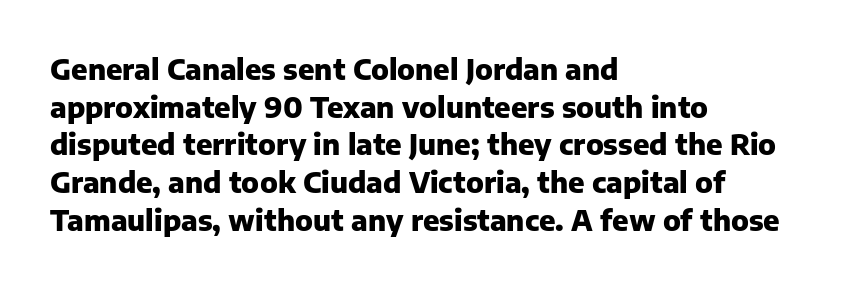
The image shows 29 px heavy sans-serif type, upright; set left-aligned, normal line spacing (1.3x), normal letter spacing, not underlined; low stroke contrast and a medium x-height.
